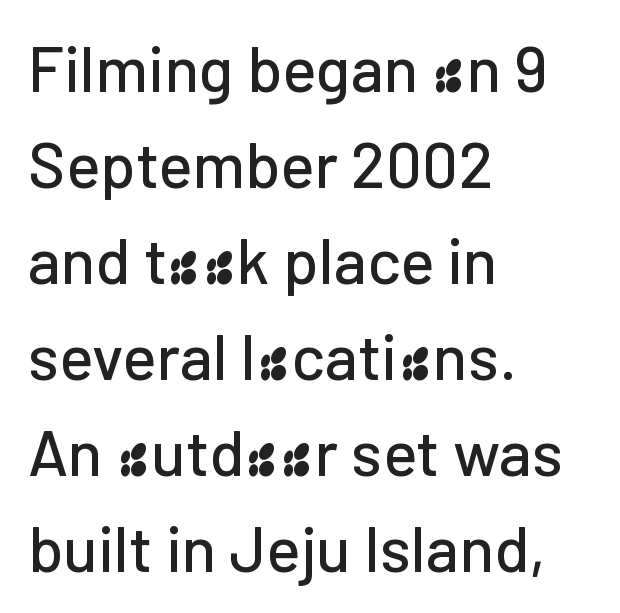
Q: Is the text italic (slanted)? A: No, it is upright.
Q: Is the typeface a serif or a sans-serif typeface? A: Sans-serif.
Q: Is the text underlined? A: No.
Q: How is the paragraph aligned? A: Left-aligned.
Q: Is the spacing between letters normal or unusually wide? A: Normal.
Q: Is the spacing between lines tight, normal or loose? A: Normal.
Q: Width (condensed, normal, or wide)? A: Normal.
Q: Stroke contrast? A: Low.
Q: x-height? A: Medium.
Q: Monospaced? A: No.
